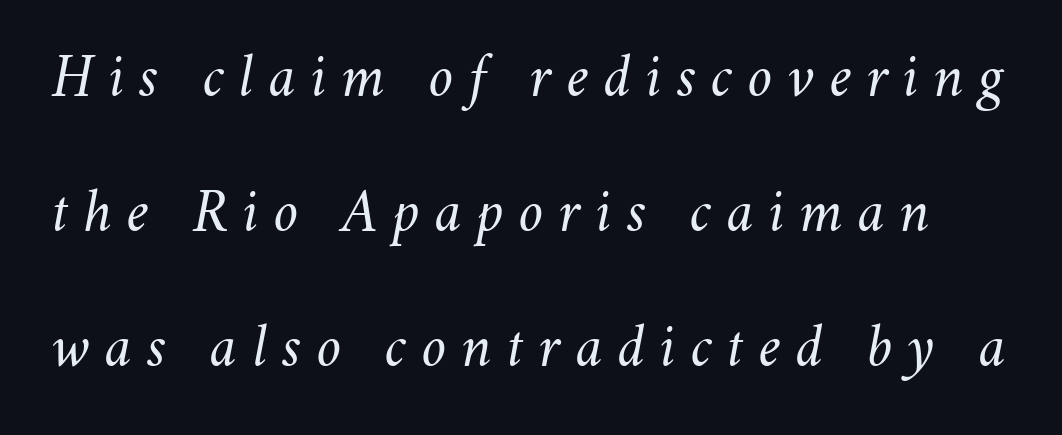
The image shows 60 px regular-weight type, italic (leaning right); set loose line spacing (2.25x), unusually wide letter spacing (+0.25 em), not underlined; medium stroke contrast and a small x-height.
